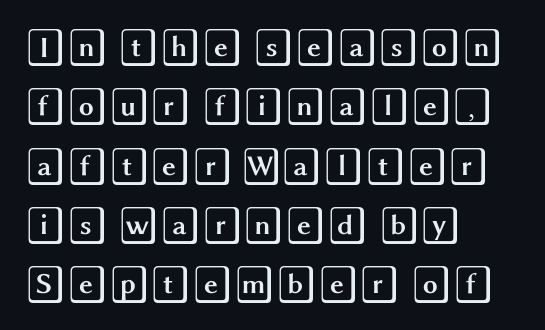
Q: Is the text italic (slanted)? A: No, it is upright.
Q: Is the text underlined? A: No.
Q: How is the paragraph aligned? A: Left-aligned.
Q: Is the spacing between letters normal or unusually wide? A: Normal.
Q: Is the spacing between lines tight, normal or loose? A: Normal.
Q: Width (condensed, normal, or wide)? A: Wide.
Q: x-height? A: Large.
